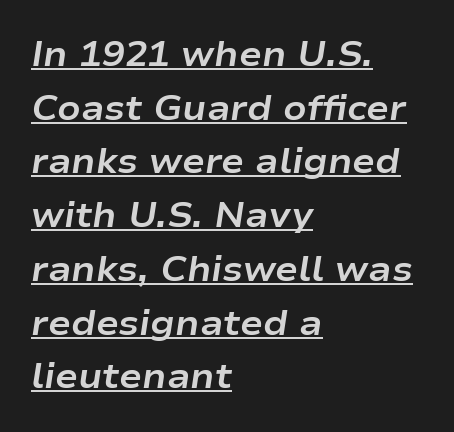
{"italic": "yes", "lean": "right", "slant_degrees": 9, "bold": "yes", "weight": "bold", "width": "wide", "stroke_contrast": "low", "x_height": "medium", "monospaced": "no", "underline": "yes", "align": "left", "line_spacing": "normal", "line_spacing_ratio": 1.58, "letter_spacing": "normal", "letter_spacing_em": 0.0, "glyph_px": 34}
